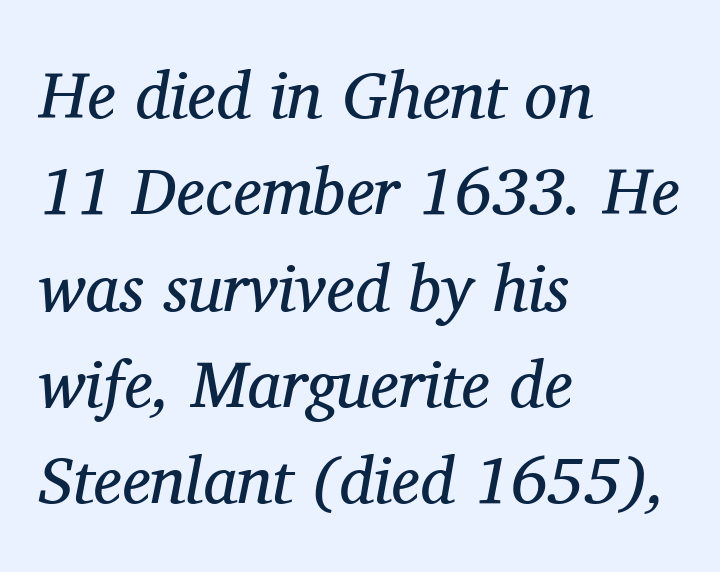
{"serif": "yes", "italic": "yes", "lean": "right", "slant_degrees": 11, "bold": "no", "weight": "regular", "width": "normal", "stroke_contrast": "medium", "x_height": "medium", "monospaced": "no", "underline": "no", "align": "left", "line_spacing": "normal", "line_spacing_ratio": 1.46, "letter_spacing": "normal", "letter_spacing_em": 0.0, "glyph_px": 66}
